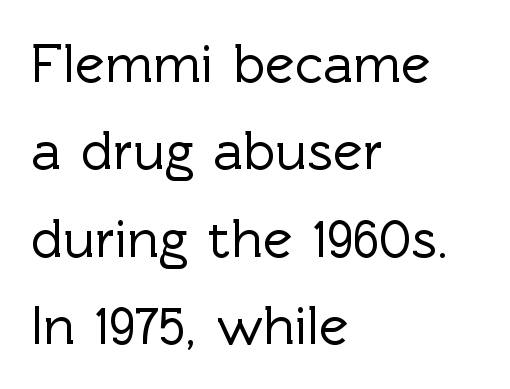
The image shows 56 px sans-serif type, upright; set left-aligned, normal line spacing (1.56x), normal letter spacing, not underlined; a medium x-height.
